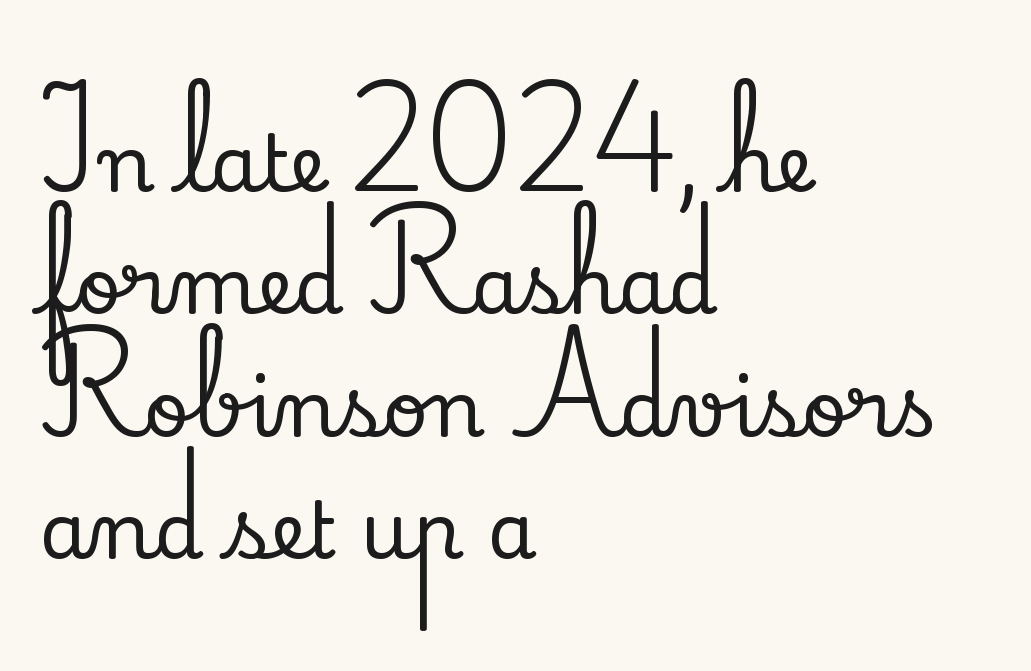
Q: Is the text italic (slanted)? A: No, it is upright.
Q: Is the typeface a serif or a sans-serif typeface? A: Serif.
Q: Is the text underlined? A: No.
Q: How is the paragraph aligned? A: Left-aligned.
Q: Is the spacing between letters normal or unusually wide? A: Normal.
Q: Is the spacing between lines tight, normal or loose? A: Normal.
Q: Width (condensed, normal, or wide)? A: Normal.
Q: Stroke contrast? A: Low.
Q: x-height? A: Small.
Q: Monospaced? A: No.
